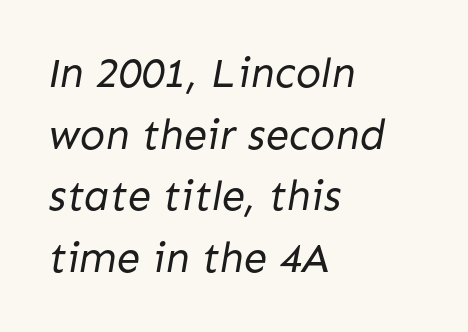
Q: Is the text bold? A: No.
Q: Is the typeface a serif or a sans-serif typeface? A: Sans-serif.
Q: Is the text underlined? A: No.
Q: How is the paragraph aligned? A: Left-aligned.
Q: Is the spacing between letters normal or unusually wide? A: Normal.
Q: Is the spacing between lines tight, normal or loose? A: Normal.
Q: Width (condensed, normal, or wide)? A: Normal.
Q: Stroke contrast? A: Low.
Q: x-height? A: Medium.
Q: Monospaced? A: No.
